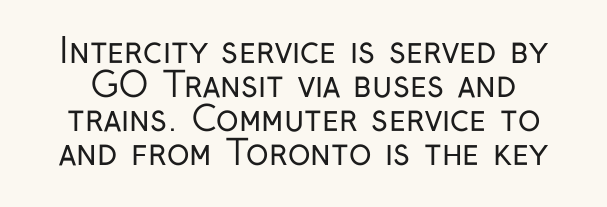
{"serif": "no", "italic": "no", "bold": "no", "weight": "regular", "width": "condensed", "stroke_contrast": "low", "x_height": "medium", "monospaced": "no", "underline": "no", "line_spacing": "tight", "line_spacing_ratio": 1.0, "letter_spacing": "normal", "letter_spacing_em": 0.0, "glyph_px": 34}
